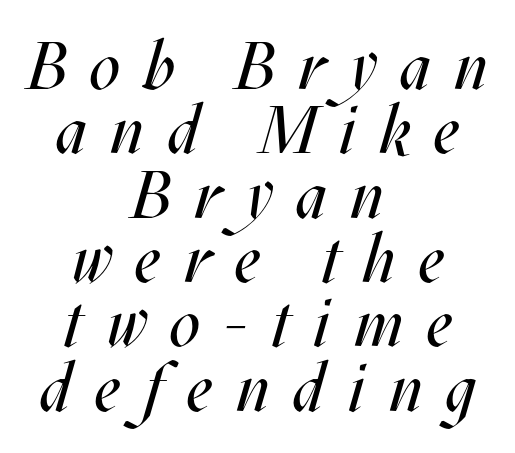
Italic? Definitely — the glyphs are oblique. Whoever set this chose condensed vertical rhythm over breathing room. The specimen omits any rule beneath the text block's lines. The characters are drawn with everyday or finer stroke widths. Character widths vary here, with narrow letters taking less room than wide ones.
